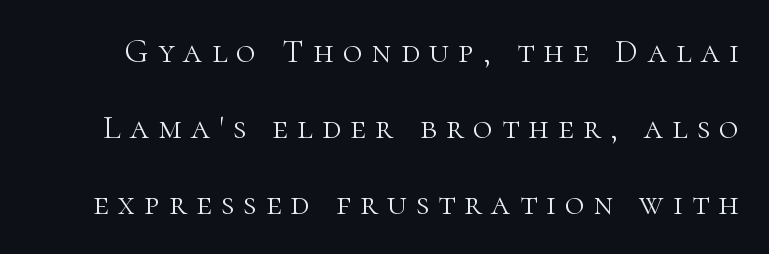
The image shows 34 px light serif type, upright; set loose line spacing (2.23x), unusually wide letter spacing (+0.27 em), not underlined; high stroke contrast and a medium x-height.
